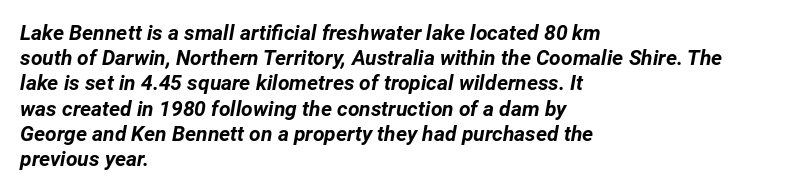
The image shows 21 px bold type, italic (leaning right); set left-aligned, line spacing 1.2x, normal letter spacing, not underlined.
